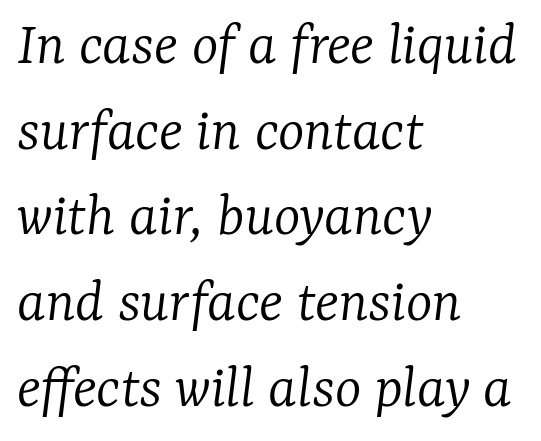
The glyphs are unaccompanied by any horizontal stroke below them. Varying glyph widths throughout — classic text-font behaviour. These glyphs show unthickened strokes, regular width or finer. Does the type have serifs? Yes, each stem ends in a small foot.
